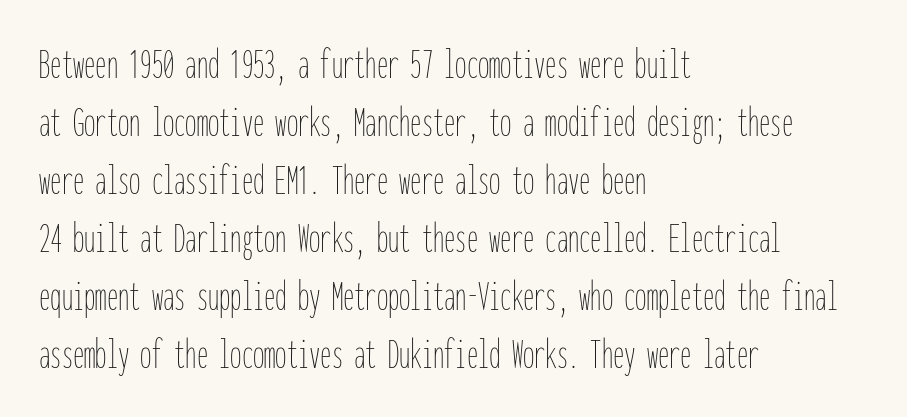
{"italic": "no", "bold": "no", "weight": "thin", "width": "condensed", "stroke_contrast": "low", "x_height": "medium", "monospaced": "yes", "underline": "no", "align": "left", "line_spacing": "normal", "line_spacing_ratio": 1.29, "letter_spacing": "normal", "letter_spacing_em": 0.0, "glyph_px": 45}
